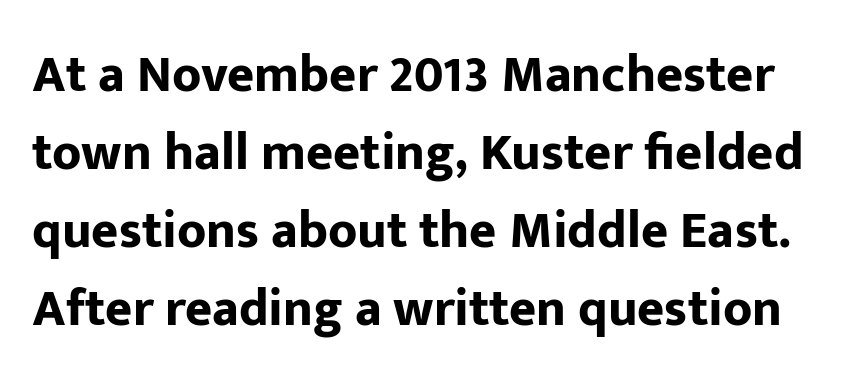
Q: Is the text bold? A: Yes.
Q: Is the text italic (slanted)? A: No, it is upright.
Q: Is the typeface a serif or a sans-serif typeface? A: Sans-serif.
Q: Is the text underlined? A: No.
Q: Is the spacing between letters normal or unusually wide? A: Normal.
Q: Is the spacing between lines tight, normal or loose? A: Normal.
Q: Width (condensed, normal, or wide)? A: Normal.
Q: Stroke contrast? A: Low.
Q: x-height? A: Medium.
Q: Monospaced? A: No.
